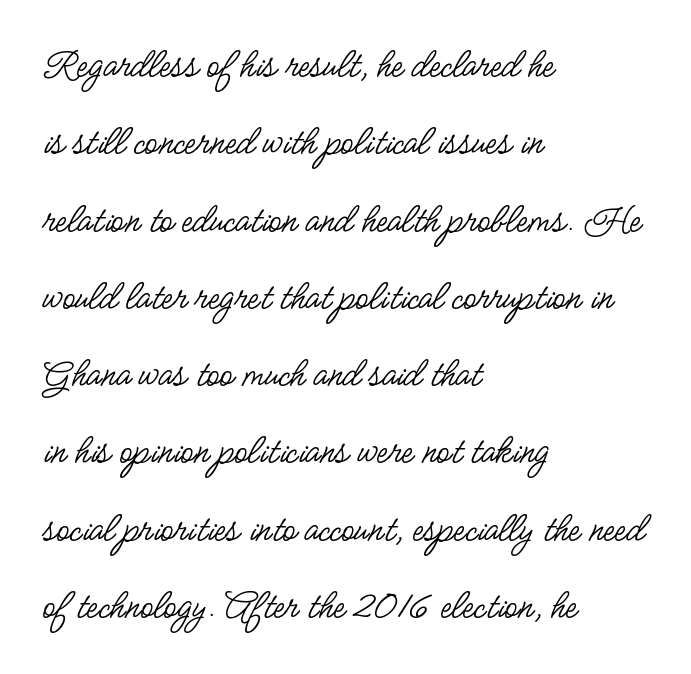
Q: Is the text bold? A: No.
Q: Is the text italic (slanted)? A: Yes.
Q: Is the typeface a serif or a sans-serif typeface? A: Sans-serif.
Q: Is the text underlined? A: No.
Q: How is the paragraph aligned? A: Left-aligned.
Q: Is the spacing between letters normal or unusually wide? A: Normal.
Q: Width (condensed, normal, or wide)? A: Condensed.
Q: Stroke contrast? A: Low.
Q: x-height? A: Small.
Q: Monospaced? A: No.
